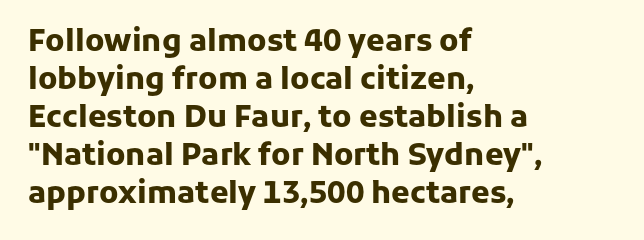
{"serif": "no", "italic": "no", "bold": "yes", "weight": "heavy", "width": "normal", "stroke_contrast": "low", "x_height": "medium", "monospaced": "no", "underline": "no", "align": "left", "line_spacing": "normal", "line_spacing_ratio": 1.27, "letter_spacing": "normal", "letter_spacing_em": 0.0, "glyph_px": 30}
